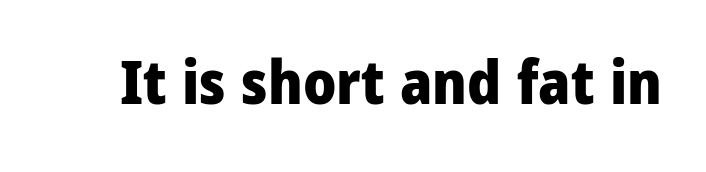
{"serif": "no", "italic": "no", "bold": "yes", "weight": "heavy", "width": "condensed", "stroke_contrast": "low", "x_height": "large", "monospaced": "no", "underline": "no", "letter_spacing": "normal", "letter_spacing_em": 0.0, "glyph_px": 61}
